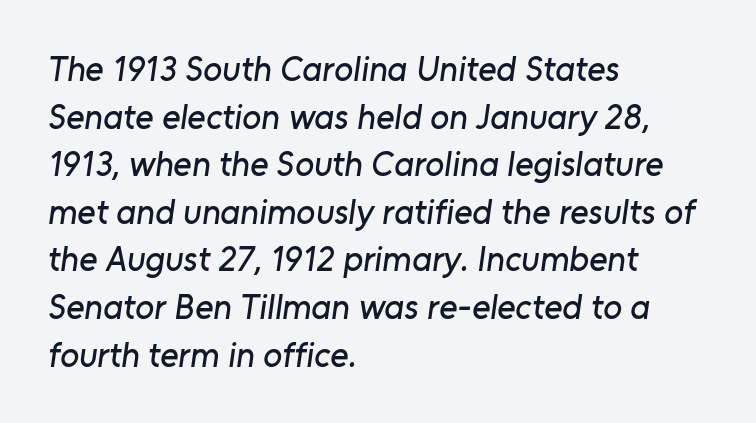
The image shows 35 px sans-serif type; set left-aligned, normal line spacing (1.36x), normal letter spacing, not underlined; low stroke contrast and a medium x-height.
